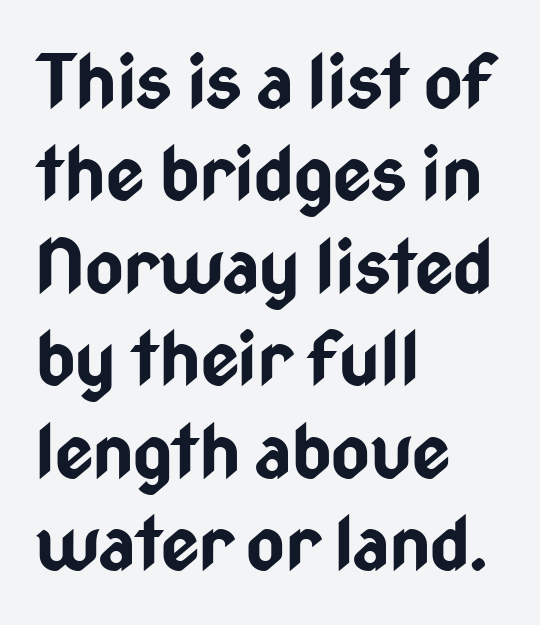
Q: Is the text bold? A: Yes.
Q: Is the text italic (slanted)? A: No, it is upright.
Q: Is the typeface a serif or a sans-serif typeface? A: Sans-serif.
Q: Is the text underlined? A: No.
Q: How is the paragraph aligned? A: Left-aligned.
Q: Is the spacing between letters normal or unusually wide? A: Normal.
Q: Is the spacing between lines tight, normal or loose? A: Normal.
Q: Width (condensed, normal, or wide)? A: Condensed.
Q: Stroke contrast? A: Low.
Q: x-height? A: Medium.
Q: Monospaced? A: No.
